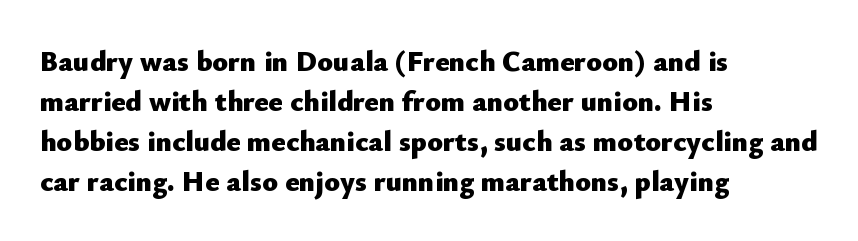
Q: Is the text bold? A: Yes.
Q: Is the text italic (slanted)? A: No, it is upright.
Q: Is the typeface a serif or a sans-serif typeface? A: Sans-serif.
Q: Is the text underlined? A: No.
Q: How is the paragraph aligned? A: Left-aligned.
Q: Is the spacing between letters normal or unusually wide? A: Normal.
Q: Is the spacing between lines tight, normal or loose? A: Normal.
Q: Width (condensed, normal, or wide)? A: Normal.
Q: Stroke contrast? A: Low.
Q: x-height? A: Small.
Q: Monospaced? A: No.
